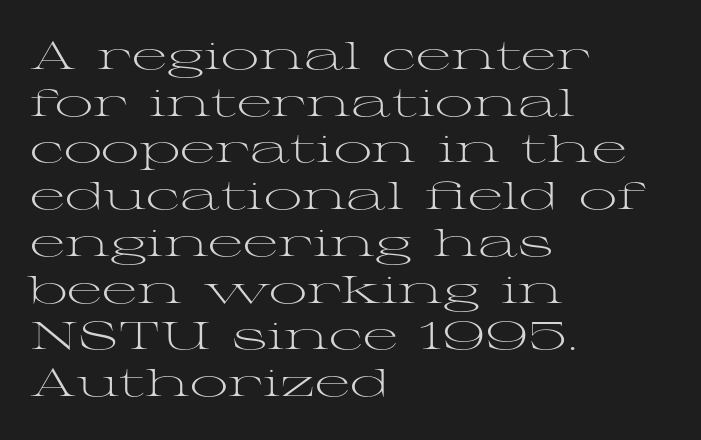
The lines are quadded left. A roman cut, with each character standing at attention. Think of a printed novel: that variable character pitch is what you see here. The gap between lines stays unmarked. This sample uses a serif face. Standard letterfit; no display-style spreading of the glyphs.
